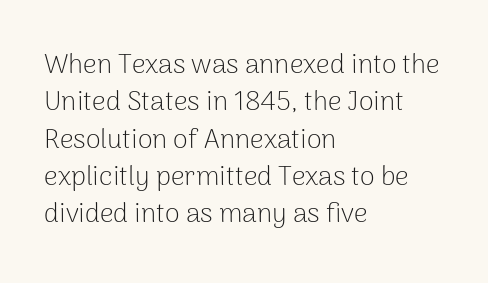
Interline gaps are of average width in this sample. Inter-character spacing is left at the font's built-in metrics. If you drew a line through each stem, it would be perfectly vertical. Words float on clear page, feet unadorned. Each line starts at the same left margin while the right side varies.
